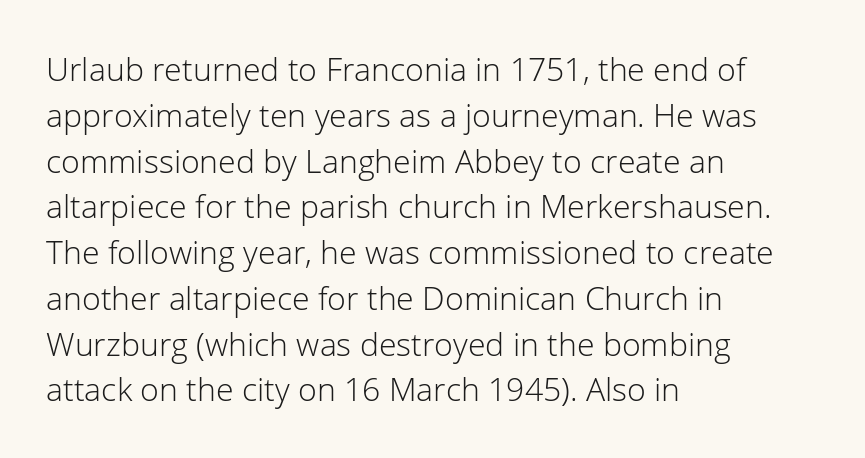
{"serif": "no", "italic": "no", "bold": "no", "weight": "light", "width": "normal", "stroke_contrast": "low", "x_height": "medium", "monospaced": "no", "underline": "no", "align": "left", "line_spacing": "normal", "line_spacing_ratio": 1.43, "letter_spacing": "normal", "letter_spacing_em": 0.0, "glyph_px": 32}
